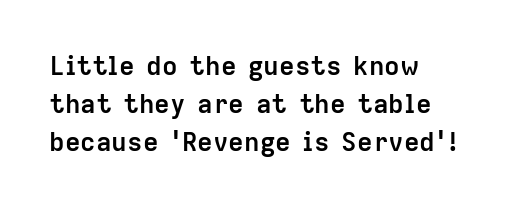
One glance says typical: line gaps are just what's usual. Students, note that the glyphs here touch the page at normal intervals. When letters stand straight like this, we call the style roman or upright. The string is rendered with underlining switched off. Casual observation: everything's shoved over to the left.
